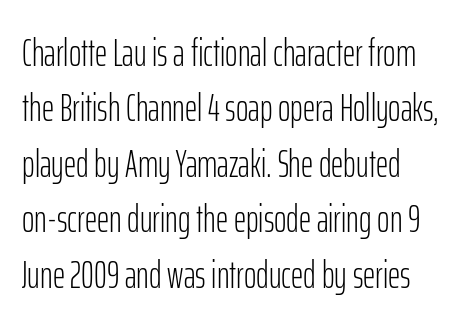
The line texture is even and compact thanks to regular tracking. Has an underline been added? It has not. The passage shown is typed in a proportional face where columns would drift. The lettering holds an erect, upright posture throughout. Vertical stems look standard width or narrower in stroke.
